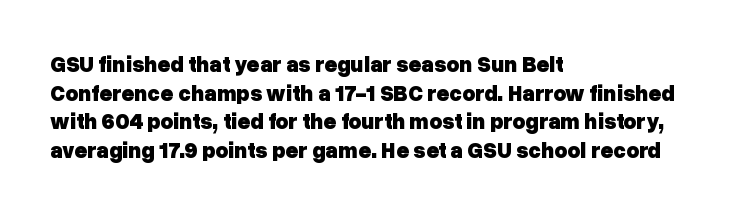
{"italic": "no", "bold": "yes", "underline": "no", "align": "left", "line_spacing": "normal", "line_spacing_ratio": 1.3, "letter_spacing": "normal", "letter_spacing_em": 0.0, "glyph_px": 22}
